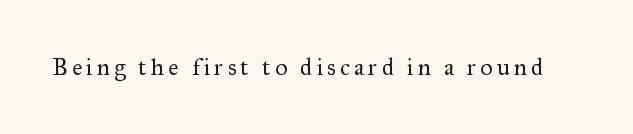
Q: Is the text bold? A: No.
Q: Is the text italic (slanted)? A: No, it is upright.
Q: Is the text underlined? A: No.
